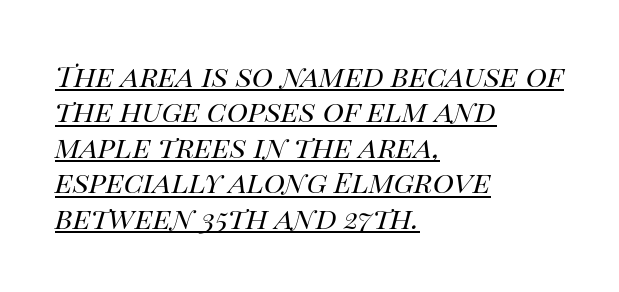
Q: Is the text bold? A: No.
Q: Is the text italic (slanted)? A: Yes, it leans right by about 14 degrees.
Q: Is the text underlined? A: Yes.
Q: How is the paragraph aligned? A: Left-aligned.
Q: Is the spacing between letters normal or unusually wide? A: Normal.
Q: Width (condensed, normal, or wide)? A: Normal.
Q: Stroke contrast? A: High.
Q: x-height? A: Large.
Q: Monospaced? A: No.
